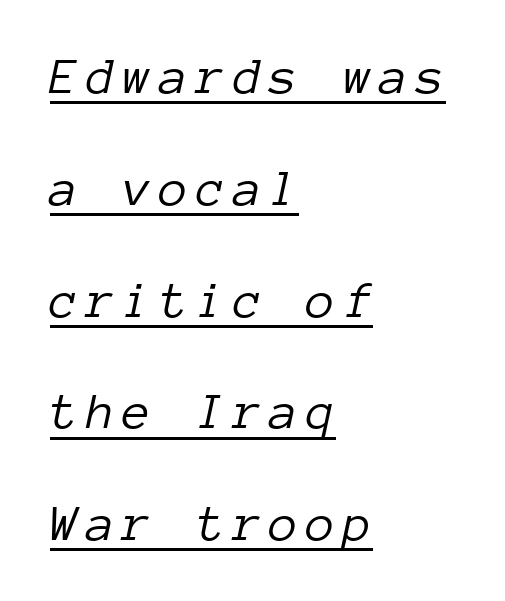
Teacher's note: observe the even left margin — that is flush-left alignment. Italic? Definitely — the glyphs are oblique. The font sits on the lighter half of the weight spectrum, regular included. The typesetter has applied underlining to the passage shown.
